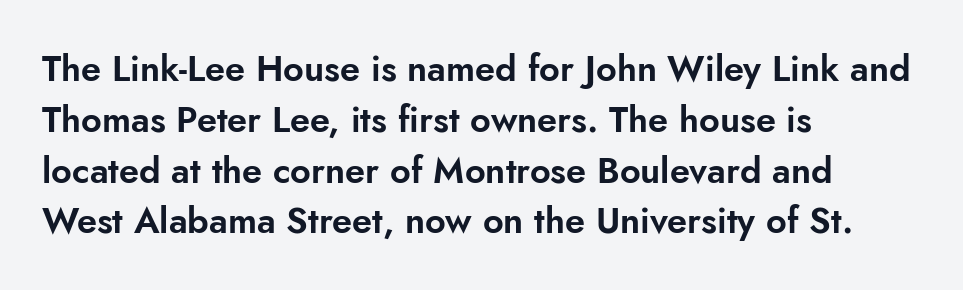
No word sits above an underline. The characters display no serif detailing; their extremities are plain. Varying glyph widths throughout — classic text-font behaviour. Style check: upright.
